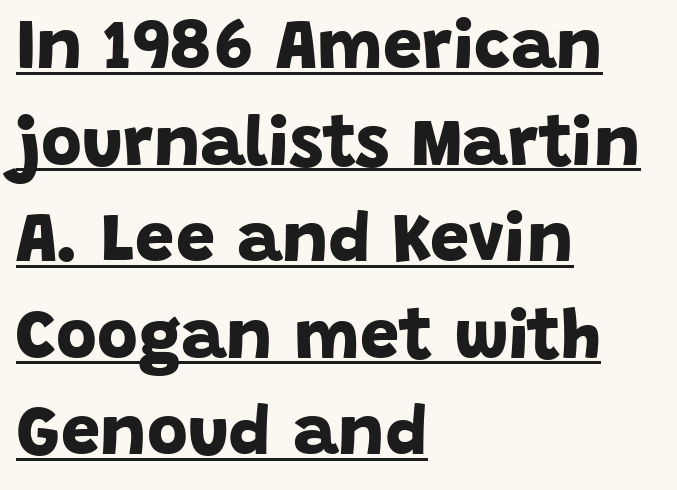
The image shows 70 px bold sans-serif type; set left-aligned, normal line spacing (1.38x), normal letter spacing, underlined; low stroke contrast and a large x-height.
